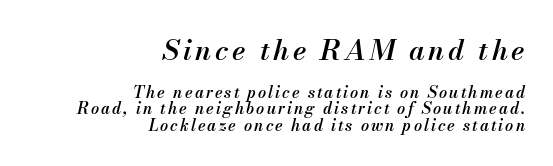
{"italic": "yes", "lean": "right", "slant_degrees": 13, "bold": "semi", "weight": "semibold", "width": "normal", "stroke_contrast": "medium", "x_height": "small", "monospaced": "no", "underline": "no", "align": "right", "line_spacing": "tight", "line_spacing_ratio": 1.04, "larger_block": "first", "size_ratio": 1.75, "glyph_px": 28}
